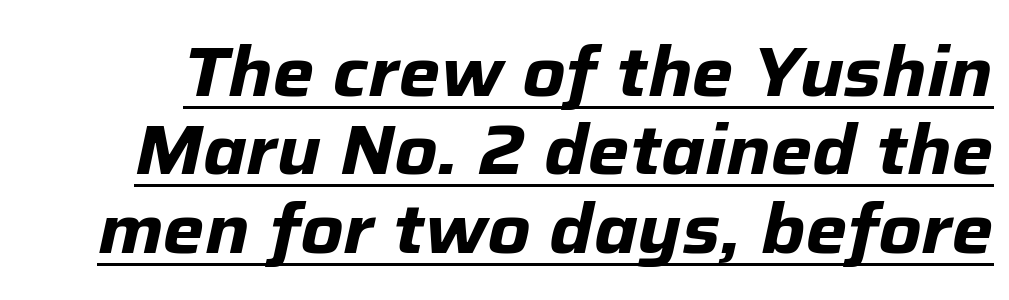
Q: Is the text bold? A: Yes.
Q: Is the text italic (slanted)? A: Yes, it leans right by about 12 degrees.
Q: Is the text underlined? A: Yes.
Q: Is the spacing between letters normal or unusually wide? A: Normal.
Q: Is the spacing between lines tight, normal or loose? A: Tight.
Q: Width (condensed, normal, or wide)? A: Normal.
Q: Stroke contrast? A: Low.
Q: x-height? A: Medium.
Q: Monospaced? A: No.
